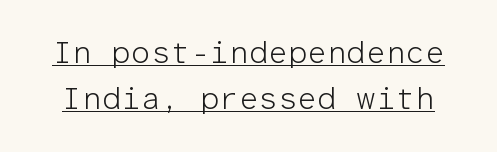
{"serif": "no", "italic": "no", "bold": "no", "weight": "light", "width": "normal", "stroke_contrast": "low", "x_height": "medium", "monospaced": "yes", "underline": "yes", "line_spacing": "normal", "line_spacing_ratio": 1.5, "letter_spacing": "normal", "letter_spacing_em": 0.0, "glyph_px": 31}
